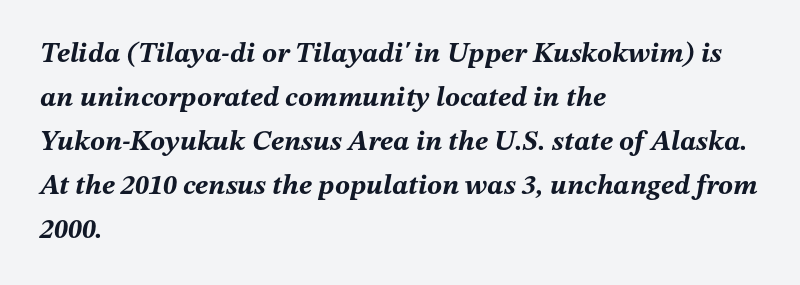
The letters advance in unequal steps, a hallmark of proportional type. Each row of text sits above clean, open space. The gaps between neighbouring characters are ordinary and unremarkable. Regular leading. Set as a true bold cut, around the 700 mark. Compared with ordinary roman type, these characters are visibly tilted.
